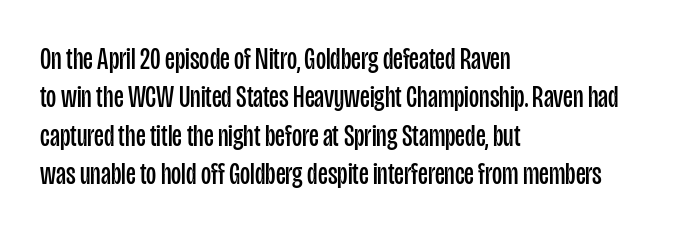
The weight tops out at a normal text grade. This is sans-serif lettering, the kind often seen on screens and signage. Unlike italic type, these characters show no tilt at all. Think of a printed novel: that variable character pitch is what you see here.
